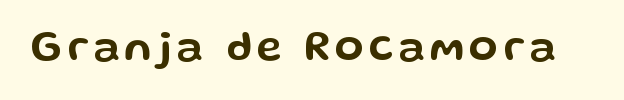
{"serif": "no", "italic": "no", "width": "wide", "stroke_contrast": "low", "x_height": "medium", "monospaced": "no", "underline": "no", "glyph_px": 42}
